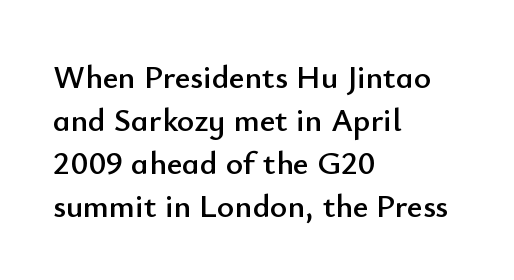
Reading down the column, the eye jumps a familiar distance to each next line. Typographically, this falls in the sans-serif category. The space beneath each line is pristine and unruled. Here the designer chose a conventional face with non-uniform glyph widths.
